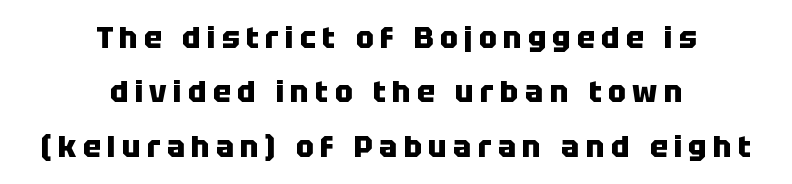
The image shows 30 px heavy sans-serif type, upright; set centered, line spacing 1.81x, unusually wide letter spacing (+0.21 em), not underlined; low stroke contrast and a large x-height.
